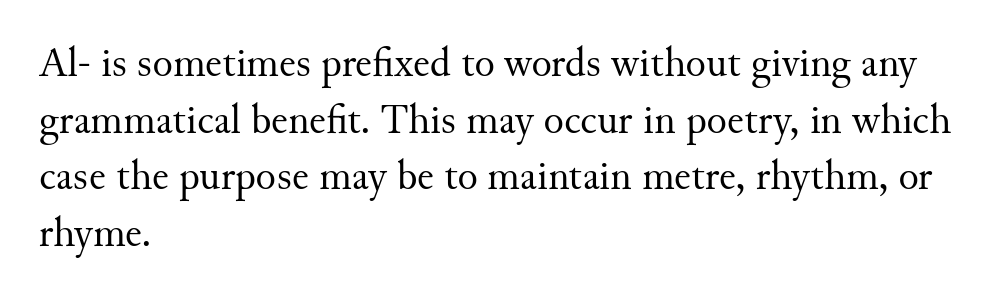
Stroke terminals: seriffed. Regarding leading, the lines here are spaced in the standard way. The passage shown is not bold in any degree. A typesetter would mark this as roman, not italic. Students, note that the glyphs here touch the page at normal intervals.
